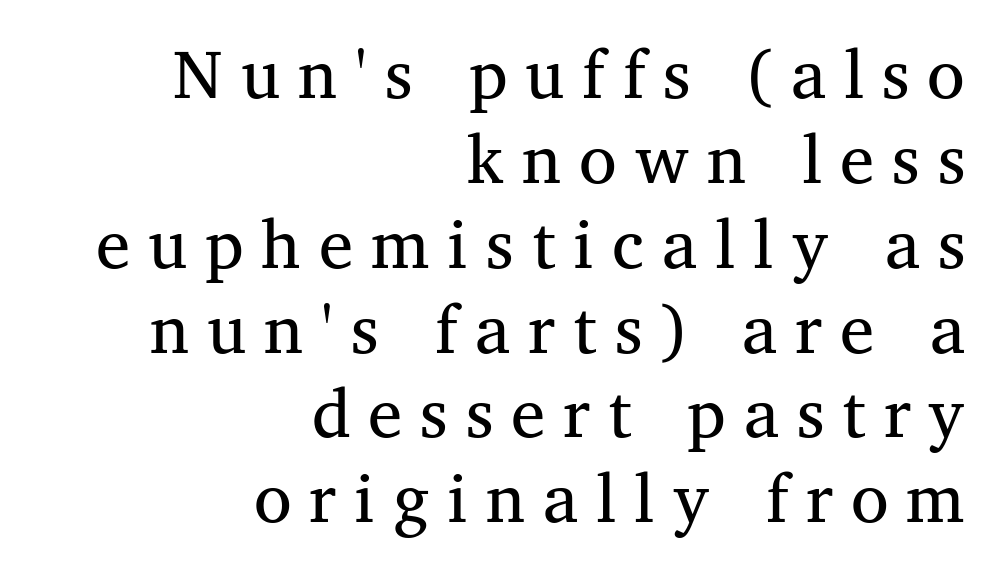
Q: Is the text bold? A: No.
Q: Is the text italic (slanted)? A: No, it is upright.
Q: Is the typeface a serif or a sans-serif typeface? A: Serif.
Q: Is the text underlined? A: No.
Q: How is the paragraph aligned? A: Right-aligned.
Q: Is the spacing between letters normal or unusually wide? A: Unusually wide.
Q: Width (condensed, normal, or wide)? A: Normal.
Q: Stroke contrast? A: Medium.
Q: x-height? A: Medium.
Q: Monospaced? A: No.
